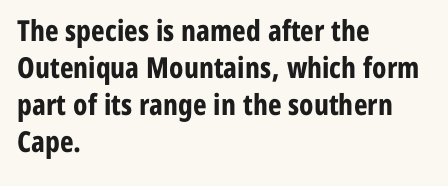
{"serif": "no", "italic": "no", "bold": "yes", "weight": "bold", "width": "condensed", "stroke_contrast": "low", "x_height": "medium", "monospaced": "no", "underline": "no", "align": "left", "line_spacing": "normal", "line_spacing_ratio": 1.28, "letter_spacing": "normal", "letter_spacing_em": 0.0, "glyph_px": 29}
